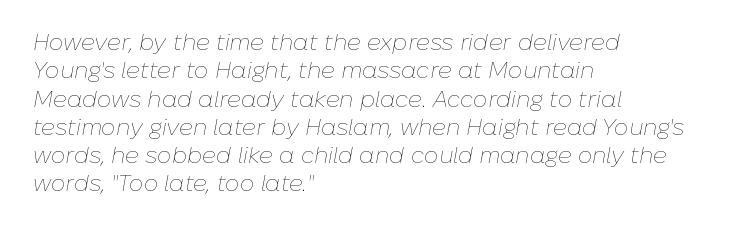
{"italic": "yes", "lean": "right", "slant_degrees": 10, "bold": "no", "underline": "no", "align": "left", "line_spacing_ratio": 1.23, "letter_spacing": "normal", "letter_spacing_em": 0.0, "glyph_px": 23}
